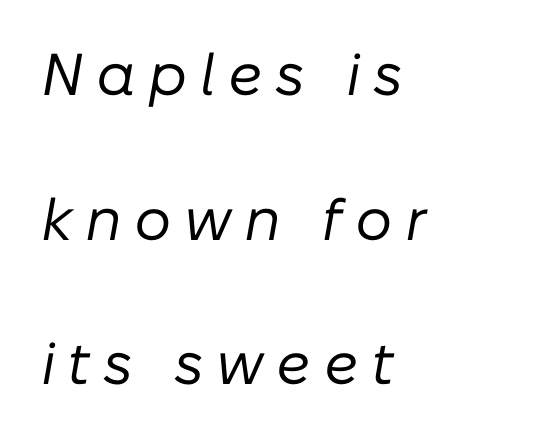
Proportional: the letters do not fall into vertical columns. A quiet, ordinary-to-light weight characterises the typeface. The rag falls on the right side of this text block. This is oblique type, the kind used for emphasis or titles. A typesetter would call this heavily tracked-out type.
